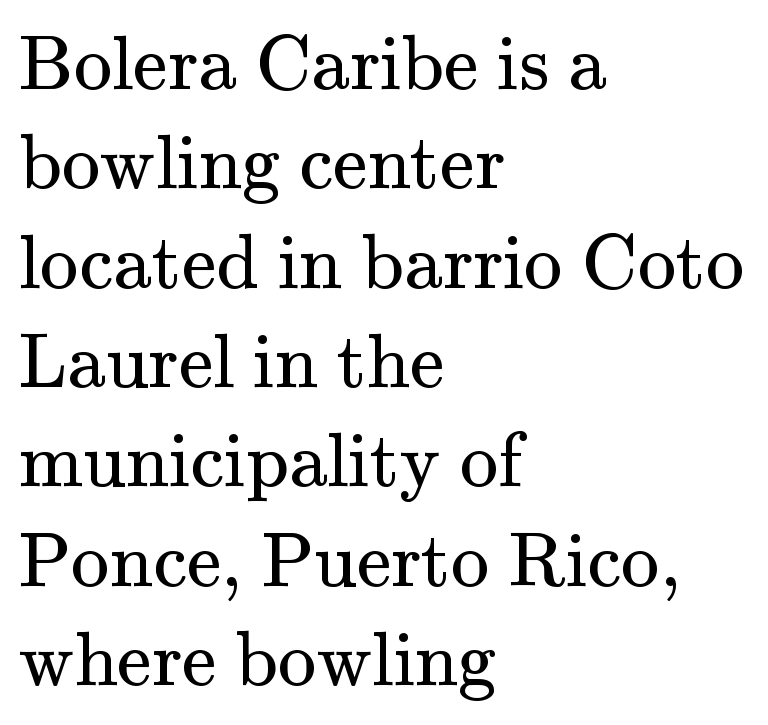
The image shows 77 px regular-weight serif type, upright; set left-aligned, normal line spacing (1.29x), normal letter spacing, not underlined; medium stroke contrast and a small x-height.
